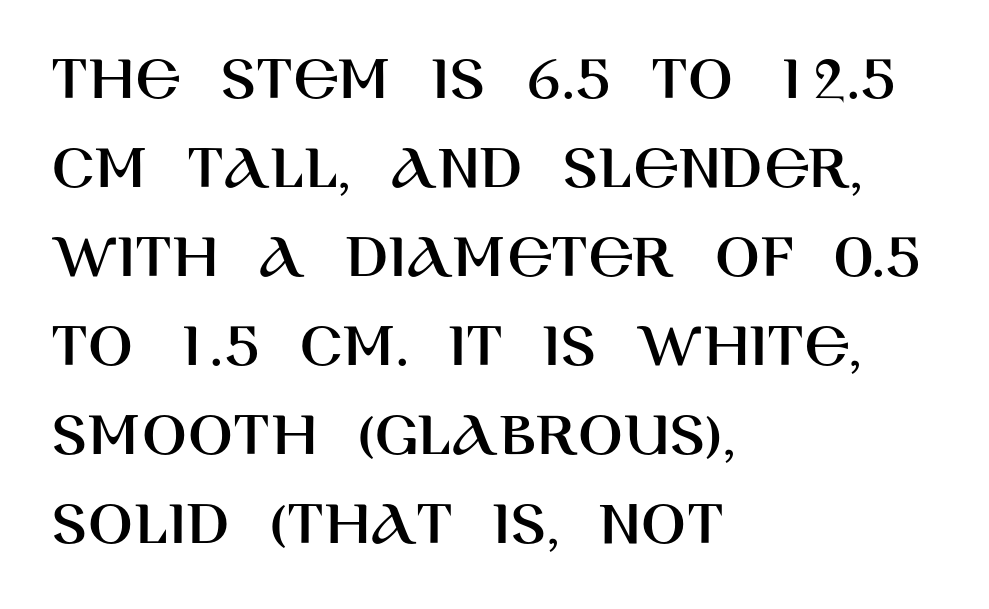
{"serif": "no", "italic": "no", "width": "normal", "stroke_contrast": "high", "x_height": "large", "monospaced": "no", "underline": "no", "align": "left", "line_spacing": "normal", "line_spacing_ratio": 1.35, "letter_spacing": "normal", "letter_spacing_em": 0.0, "glyph_px": 66}
